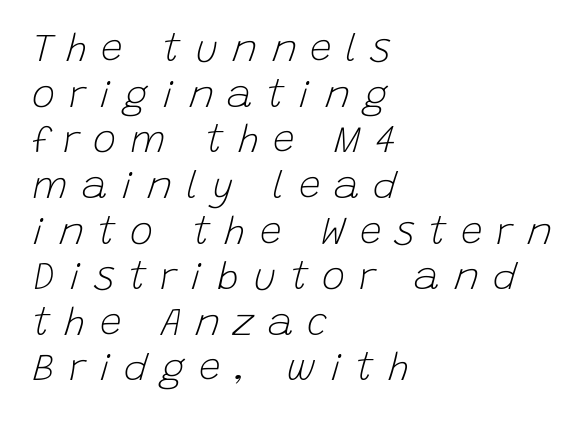
{"italic": "yes", "lean": "right", "slant_degrees": 15, "bold": "no", "weight": "light", "width": "normal", "stroke_contrast": "low", "x_height": "large", "monospaced": "no", "underline": "no", "align": "left", "line_spacing_ratio": 1.17, "letter_spacing": "wide", "letter_spacing_em": 0.35, "glyph_px": 39}
